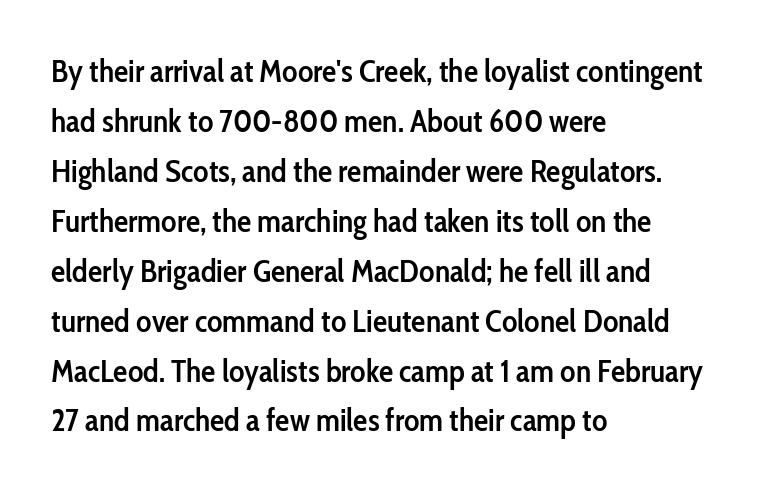
{"serif": "no", "italic": "no", "bold": "semi", "weight": "semibold", "width": "condensed", "stroke_contrast": "low", "x_height": "medium", "monospaced": "no", "underline": "no", "align": "left", "line_spacing": "normal", "line_spacing_ratio": 1.56, "letter_spacing": "normal", "letter_spacing_em": 0.0, "glyph_px": 32}
